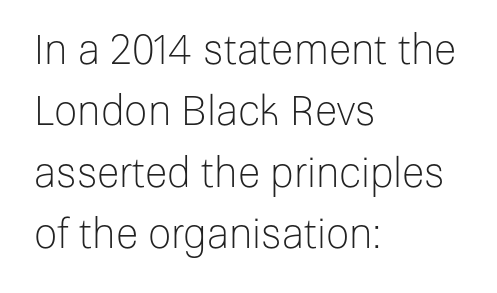
These lines are set flush left with a ragged right edge. Think of a printed novel: that variable character pitch is what you see here. Type without underlining. Interline gaps are of average width in this sample.
